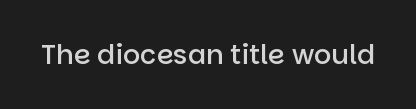
{"italic": "no", "bold": "semi", "underline": "no", "letter_spacing": "normal", "letter_spacing_em": 0.0, "glyph_px": 27}
